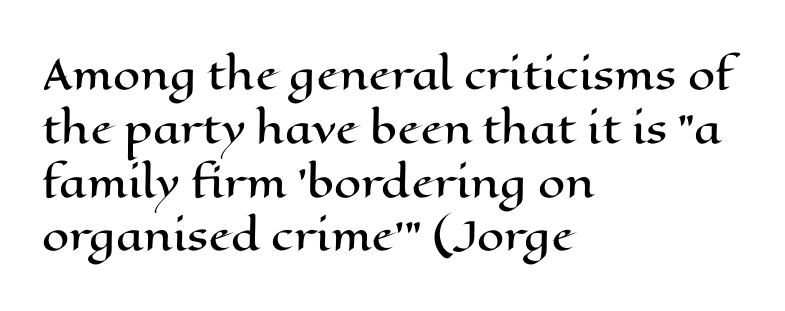
{"italic": "no", "width": "wide", "stroke_contrast": "high", "x_height": "medium", "monospaced": "no", "underline": "no", "align": "left", "line_spacing": "normal", "line_spacing_ratio": 1.38, "letter_spacing": "normal", "letter_spacing_em": 0.0, "glyph_px": 39}
